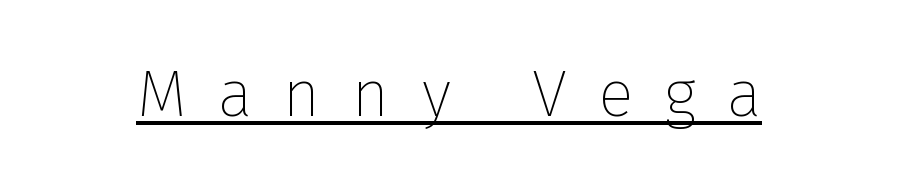
{"serif": "no", "italic": "no", "bold": "no", "weight": "thin", "width": "normal", "stroke_contrast": "low", "x_height": "medium", "monospaced": "no", "underline": "yes", "letter_spacing": "wide", "letter_spacing_em": 0.48, "glyph_px": 65}
